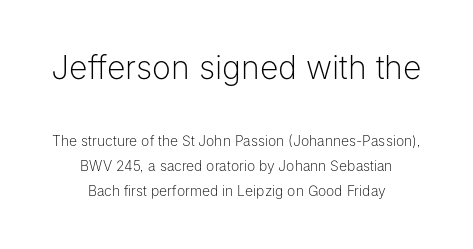
{"serif": "no", "italic": "no", "bold": "no", "weight": "light", "width": "normal", "stroke_contrast": "low", "x_height": "medium", "monospaced": "no", "underline": "no", "align": "center", "line_spacing_ratio": 1.81, "letter_spacing": "normal", "letter_spacing_em": 0.0, "larger_block": "first", "size_ratio": 2.29, "glyph_px": 32}
